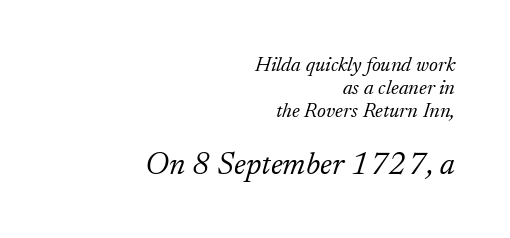
Q: Is the text bold? A: No.
Q: Is the text italic (slanted)? A: Yes, it leans right by about 17 degrees.
Q: Is the typeface a serif or a sans-serif typeface? A: Serif.
Q: Is the text underlined? A: No.
Q: How is the paragraph aligned? A: Right-aligned.
Q: Is the spacing between letters normal or unusually wide? A: Normal.
Q: Is the spacing between lines tight, normal or loose? A: Tight.
Q: Which block of text is set in a larger size, the first (top) or the second (bottom)? A: The second (bottom) one.
Q: Width (condensed, normal, or wide)? A: Normal.
Q: Stroke contrast? A: Low.
Q: x-height? A: Small.
Q: Monospaced? A: No.
